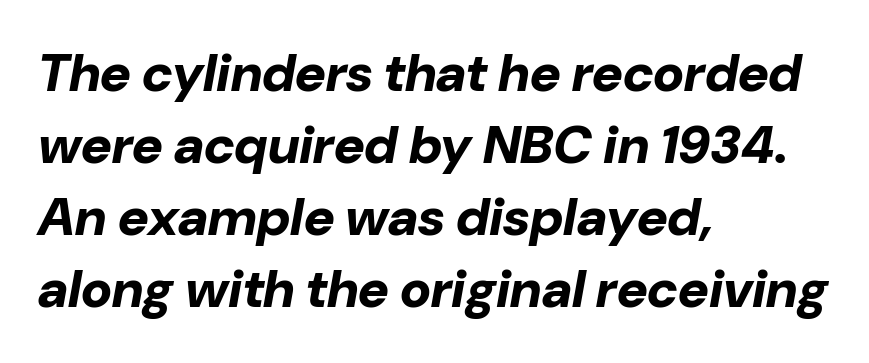
The image shows 53 px bold type, italic (leaning right); set left-aligned, normal line spacing (1.36x), normal letter spacing, not underlined; low stroke contrast and a medium x-height.
